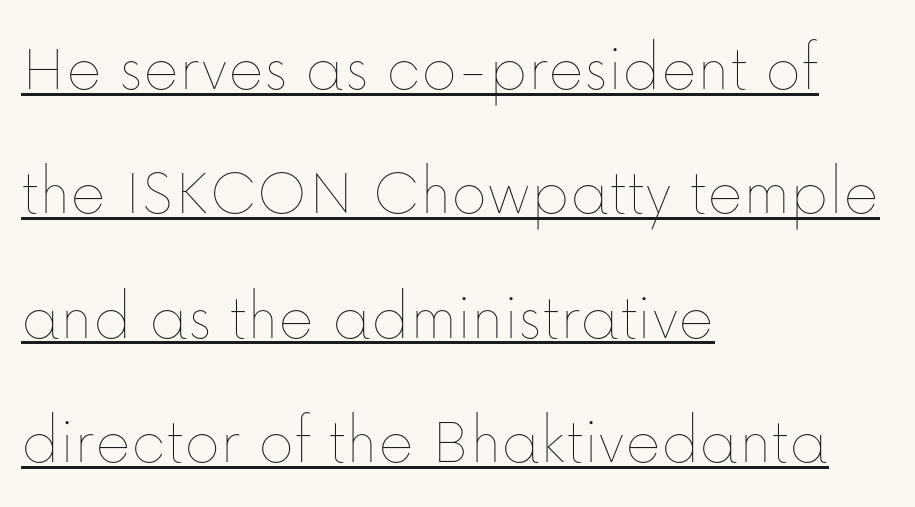
{"italic": "no", "bold": "no", "weight": "thin", "width": "normal", "stroke_contrast": "low", "x_height": "medium", "monospaced": "no", "underline": "yes", "align": "left", "line_spacing_ratio": 1.83, "letter_spacing": "normal", "letter_spacing_em": 0.0, "glyph_px": 68}
